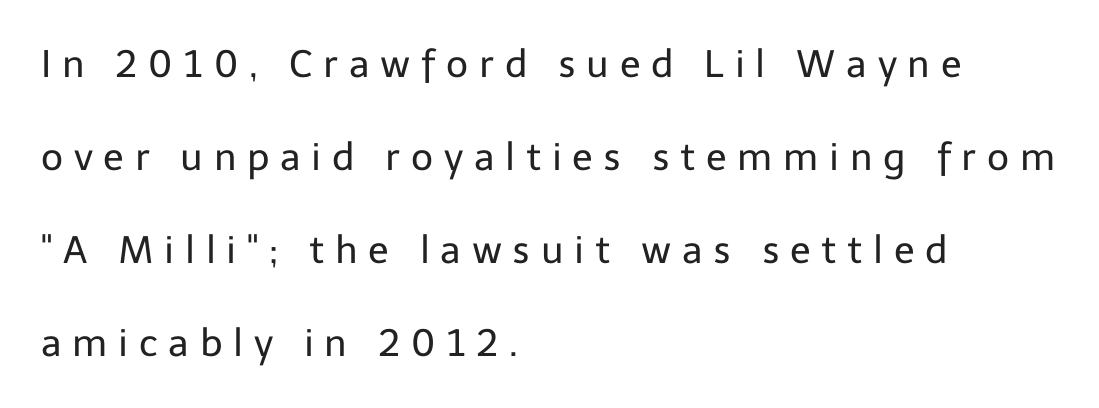
{"serif": "no", "italic": "no", "bold": "no", "weight": "regular", "width": "normal", "stroke_contrast": "low", "x_height": "medium", "monospaced": "no", "underline": "no", "align": "left", "line_spacing": "loose", "line_spacing_ratio": 2.45, "letter_spacing": "wide", "letter_spacing_em": 0.28, "glyph_px": 38}
